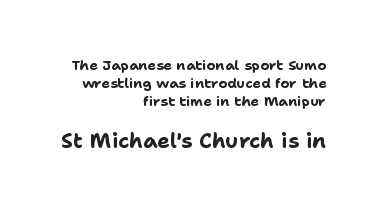
Beneath every word, the page is bare. The line-height multiplier appears to be the usual default. The typesetter chose a ragged-left arrangement here. The passage shown begins with its smaller block and ends with its larger one. Strong, thick strokes mark this as bold type. Words appear dense and cohesive because spacing is normal.
